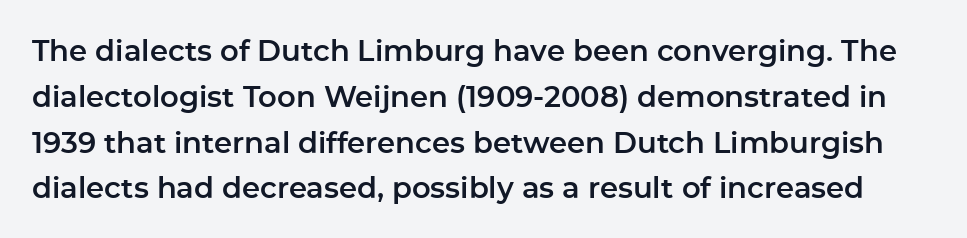
A clean baseline with only descenders dipping below it. Words appear dense and cohesive because spacing is normal. Quick note: not italic, upright. Evenly set lines give the paragraph a standard silhouette. Think of a printed novel: that variable character pitch is what you see here.
